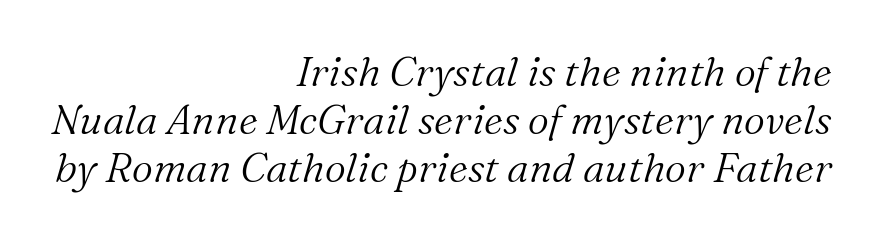
The typesetting does not lean heavy: it is not bold. A typesetter would call this proportional, since set widths differ per character. These lines stack with their right ends in a neat column. Check where the strokes stop: tiny serifs finish them off.
